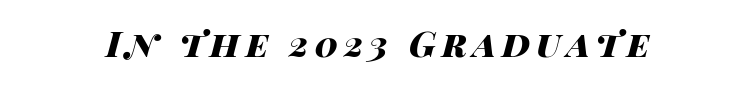
The image shows 35 px heavy, wide type, italic (leaning right); set not underlined; high stroke contrast and a large x-height.
